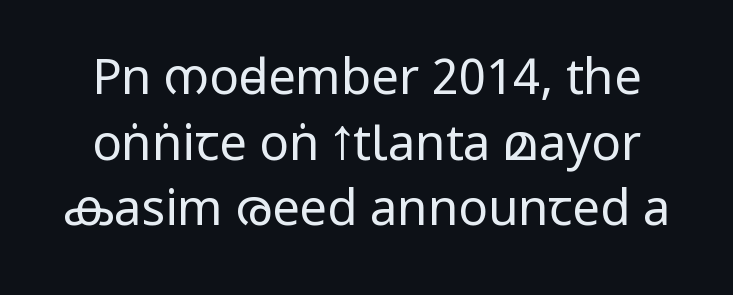
Q: Is the text bold? A: No.
Q: Is the text italic (slanted)? A: No, it is upright.
Q: Is the typeface a serif or a sans-serif typeface? A: Sans-serif.
Q: Is the text underlined? A: No.
Q: Is the spacing between letters normal or unusually wide? A: Normal.
Q: Is the spacing between lines tight, normal or loose? A: Normal.
Q: Width (condensed, normal, or wide)? A: Condensed.
Q: Stroke contrast? A: Low.
Q: x-height? A: Large.
Q: Monospaced? A: No.
